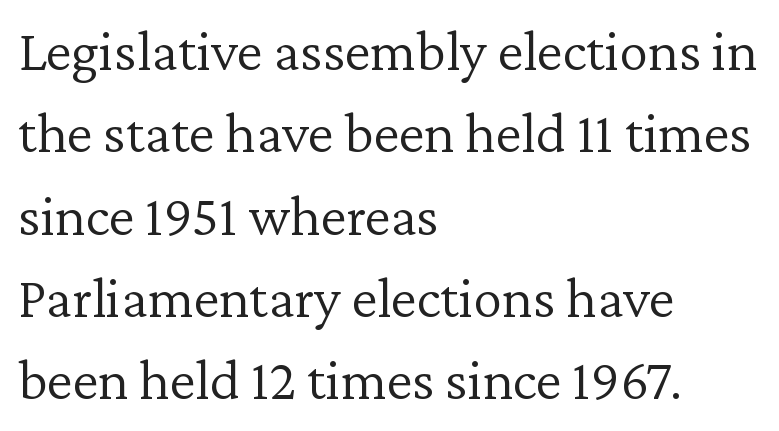
{"serif": "yes", "italic": "no", "bold": "no", "weight": "light", "width": "normal", "stroke_contrast": "low", "x_height": "medium", "monospaced": "no", "underline": "no", "align": "left", "line_spacing": "normal", "line_spacing_ratio": 1.42, "letter_spacing": "normal", "letter_spacing_em": 0.0, "glyph_px": 58}
